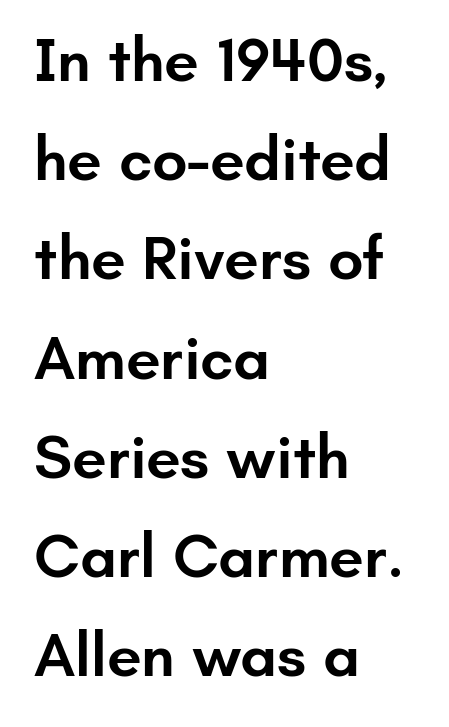
Line starts are locked; line ends wander. Honestly, there is no underline to notice here at all. A roman cut, with each character standing at attention. The designer left line spacing at the default. You could call the tracking neutral — neither tight nor loose.
